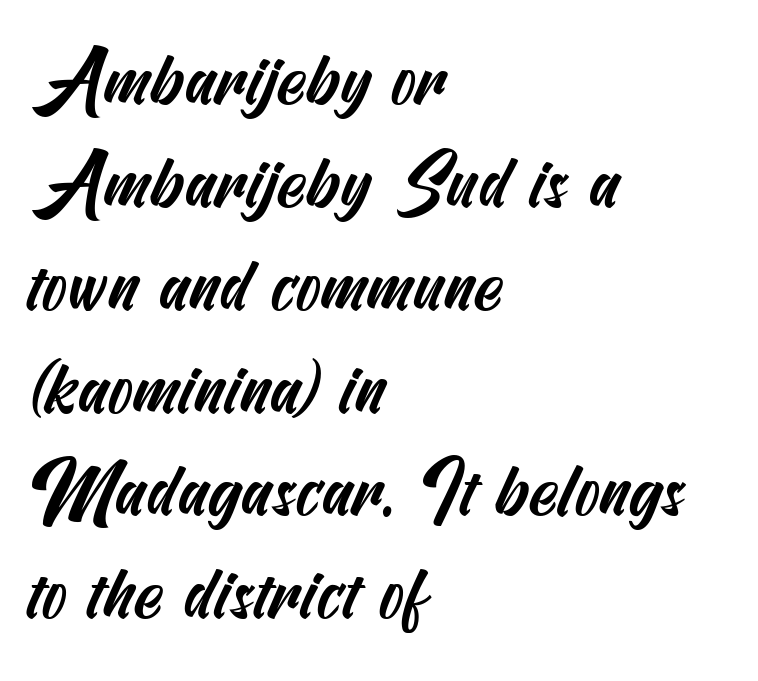
Q: Is the typeface a serif or a sans-serif typeface? A: Sans-serif.
Q: Is the text underlined? A: No.
Q: How is the paragraph aligned? A: Left-aligned.
Q: Is the spacing between letters normal or unusually wide? A: Normal.
Q: Is the spacing between lines tight, normal or loose? A: Normal.
Q: Width (condensed, normal, or wide)? A: Condensed.
Q: Stroke contrast? A: Medium.
Q: x-height? A: Small.
